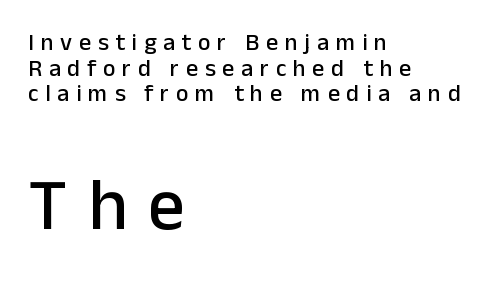
The composition opens small and finishes big. If you drew a ruler down the left edge, every line would touch it. In terms of letterform style, serifs are entirely absent. Ascenders rise straight up at ninety degrees.
